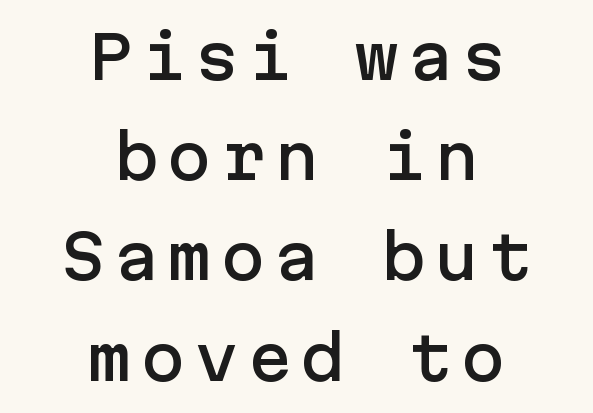
The image shows 60 px sans-serif type, upright; set centered, normal line spacing (1.67x), not underlined; low stroke contrast and a medium x-height.
